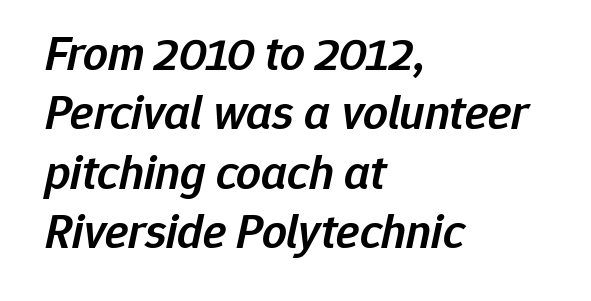
This sample uses an oblique cut, with every glyph tilted off the vertical. This rendering leaves character spacing at its baseline value. These lines carry some extra weight — a demibold, not a full bold. The space beneath each line is pristine and unruled. Reading down the block, your eye returns to a fixed left position each line.
